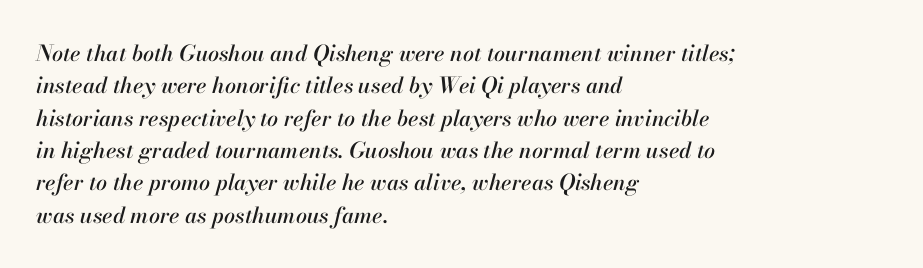
The image shows 22 px text type, italic (leaning right); set left-aligned, normal line spacing (1.47x), normal letter spacing, not underlined.
